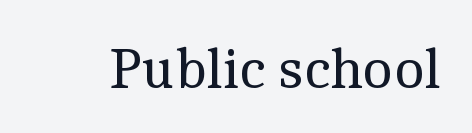
The image shows 59 px regular-weight serif type, upright; set normal letter spacing, not underlined; a medium x-height.
